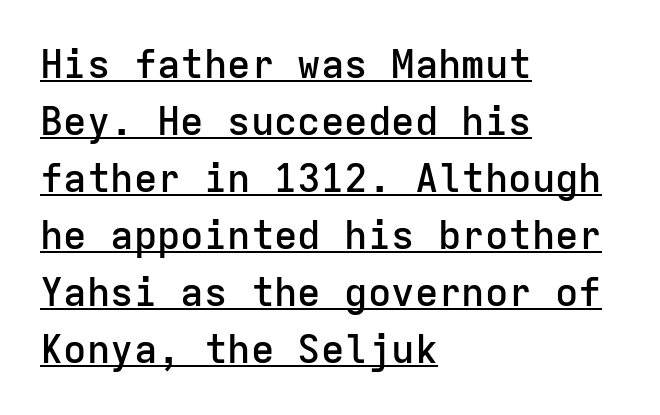
{"serif": "no", "italic": "no", "bold": "semi", "weight": "semibold", "width": "normal", "stroke_contrast": "low", "x_height": "medium", "monospaced": "yes", "underline": "yes", "align": "left", "line_spacing": "normal", "line_spacing_ratio": 1.46, "letter_spacing": "normal", "letter_spacing_em": 0.0, "glyph_px": 39}
